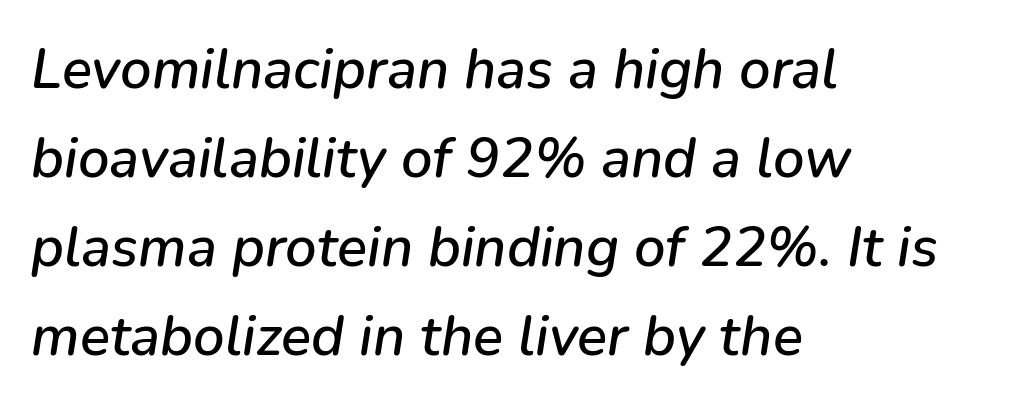
The image shows 56 px text type, italic (leaning right); set left-aligned, normal line spacing (1.59x), normal letter spacing, not underlined; low stroke contrast and a medium x-height.
